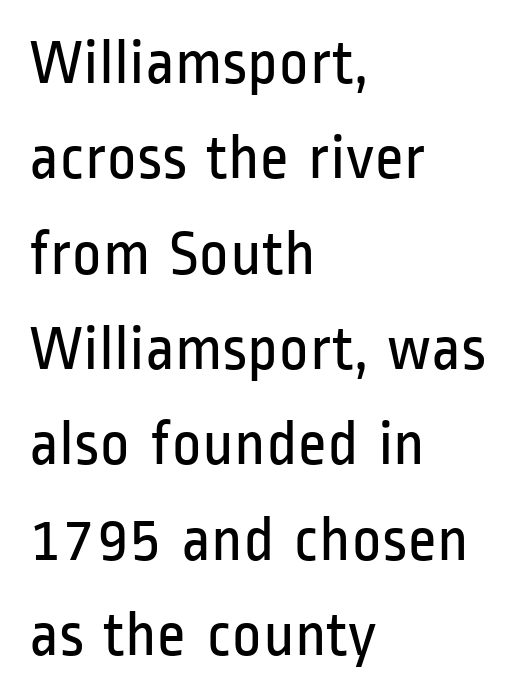
You could not count columns in this text — the font is proportionally spaced. The passage shown is typeset with a sans-serif family. Italic: no, the glyphs are upright roman. Weight class: somewhere from thin through regular. Evenly set lines give the paragraph a standard silhouette. Spacing between characters is what you'd get straight out of the box.
